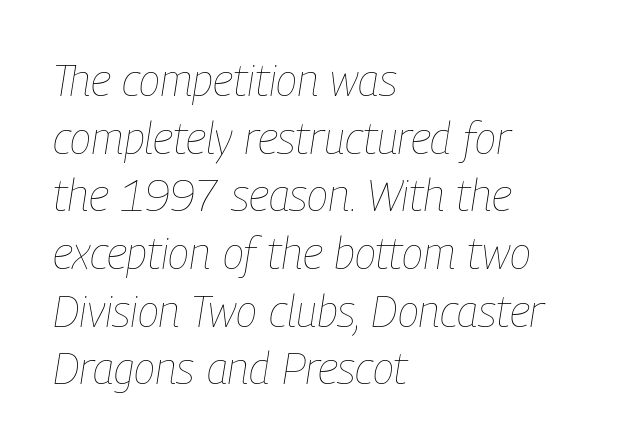
Unmarked baselines from the first word to the last. Alignment: flush left. This reads as an unemphasized weight, regular at the heaviest. Here the glyphs are tracked normally, forming tight word shapes. Each letter keeps its own natural width here, so spacing adapts to shape.
